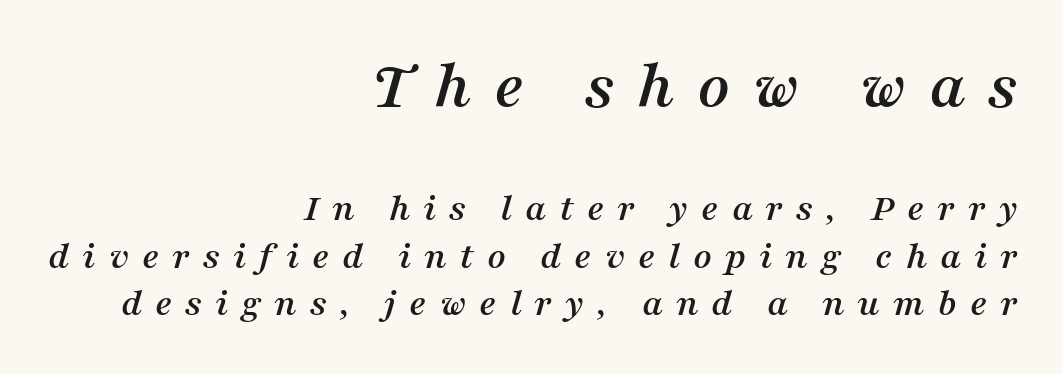
Q: Is the text italic (slanted)? A: Yes, it leans right by about 16 degrees.
Q: Is the typeface a serif or a sans-serif typeface? A: Serif.
Q: Is the text underlined? A: No.
Q: How is the paragraph aligned? A: Right-aligned.
Q: Is the spacing between letters normal or unusually wide? A: Unusually wide.
Q: Which block of text is set in a larger size, the first (top) or the second (bottom)? A: The first (top) one.
Q: Width (condensed, normal, or wide)? A: Normal.
Q: Stroke contrast? A: Medium.
Q: x-height? A: Medium.
Q: Monospaced? A: No.
